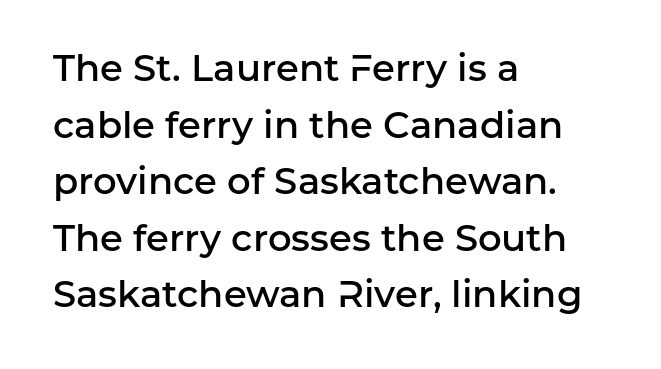
{"serif": "no", "italic": "no", "bold": "semi", "weight": "semibold", "width": "normal", "stroke_contrast": "low", "x_height": "medium", "monospaced": "no", "underline": "no", "align": "left", "line_spacing": "normal", "line_spacing_ratio": 1.53, "letter_spacing": "normal", "letter_spacing_em": 0.0, "glyph_px": 37}
